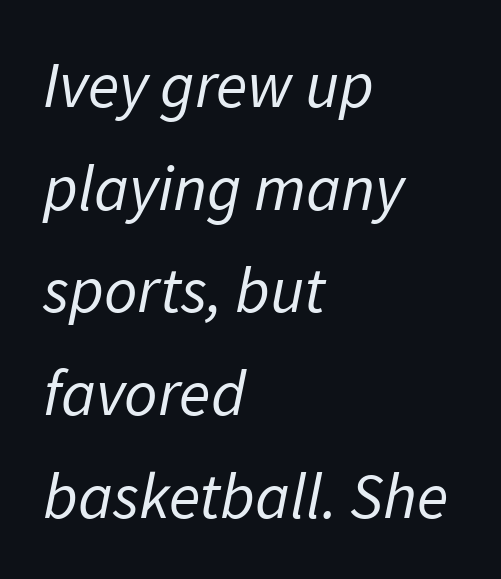
Each letter keeps its own natural width here, so spacing adapts to shape. Baseline-to-baseline distance is the conventional proportion of letter height. Weight: in the light-to-regular range. The space beneath each line is pristine and unruled. Check where the strokes stop: nothing finishes them off — pure sans. Observe the ordinary spacing: letters are neighbours, not strangers.
